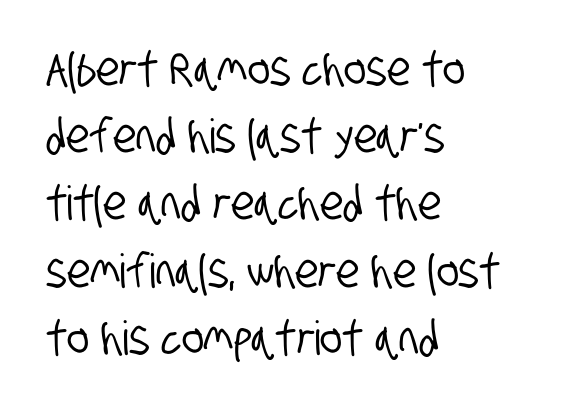
Q: Is the typeface a serif or a sans-serif typeface? A: Sans-serif.
Q: Is the text underlined? A: No.
Q: How is the paragraph aligned? A: Left-aligned.
Q: Is the spacing between letters normal or unusually wide? A: Normal.
Q: Is the spacing between lines tight, normal or loose? A: Normal.
Q: Width (condensed, normal, or wide)? A: Condensed.
Q: Stroke contrast? A: Low.
Q: x-height? A: Large.
Q: Monospaced? A: No.
